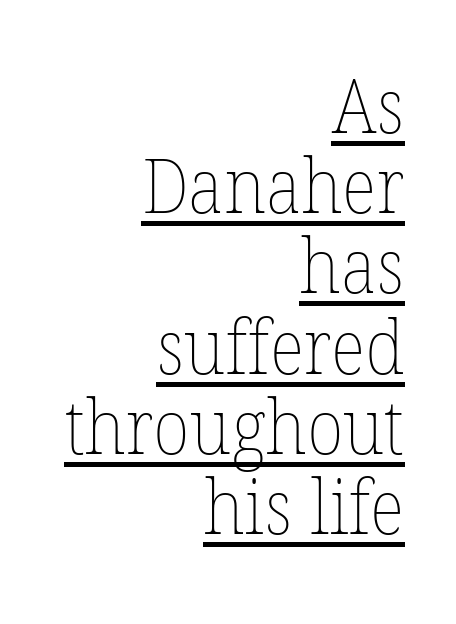
{"bold": "no", "weight": "thin", "width": "normal", "stroke_contrast": "low", "x_height": "medium", "monospaced": "no", "underline": "yes", "align": "right", "line_spacing": "tight", "line_spacing_ratio": 1.07, "letter_spacing": "normal", "letter_spacing_em": 0.0, "glyph_px": 75}
